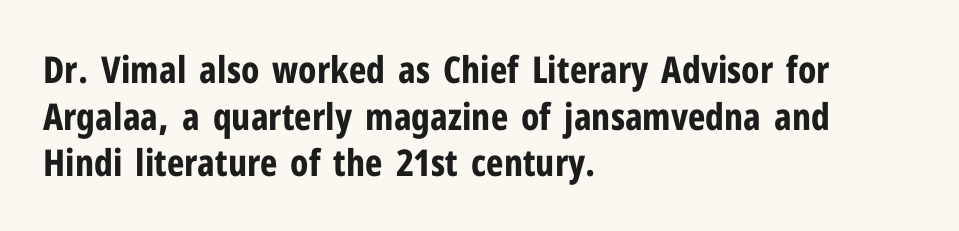
{"serif": "no", "italic": "no", "bold": "yes", "weight": "bold", "width": "condensed", "stroke_contrast": "low", "x_height": "medium", "monospaced": "no", "underline": "no", "align": "left", "line_spacing": "normal", "line_spacing_ratio": 1.26, "letter_spacing": "normal", "letter_spacing_em": 0.0, "glyph_px": 37}
